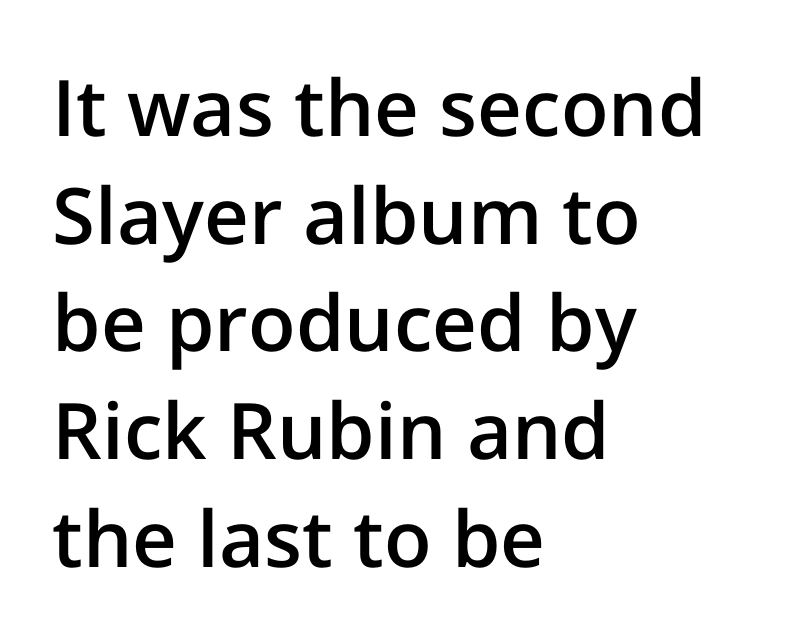
The image shows 78 px semibold sans-serif type, upright; set left-aligned, normal line spacing (1.38x), normal letter spacing, not underlined; low stroke contrast and a medium x-height.
